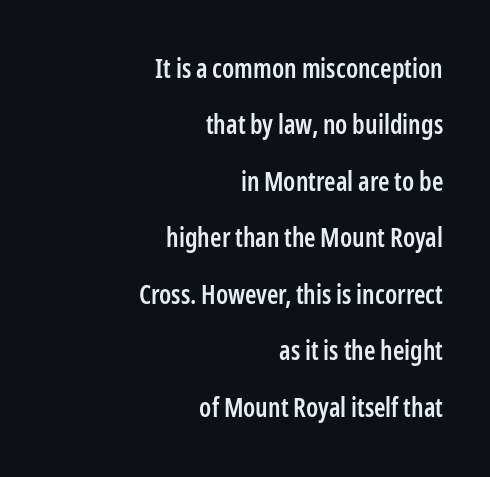
{"italic": "no", "bold": "semi", "underline": "no", "align": "right", "line_spacing": "loose", "line_spacing_ratio": 2.17, "letter_spacing": "normal", "letter_spacing_em": 0.0, "glyph_px": 26}
